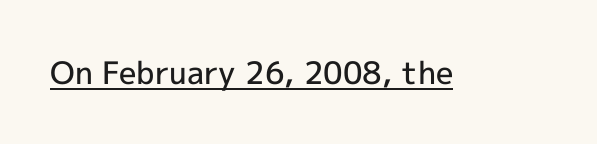
The image shows 31 px semibold sans-serif type, upright; set normal letter spacing, underlined; a medium x-height.
